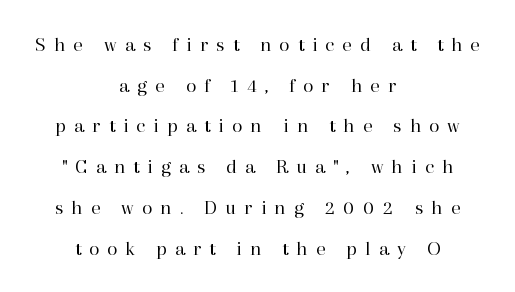
Q: Is the text bold? A: No.
Q: Is the text italic (slanted)? A: No, it is upright.
Q: Is the text underlined? A: No.
Q: How is the paragraph aligned? A: Centered.
Q: Is the spacing between letters normal or unusually wide? A: Unusually wide.
Q: Is the spacing between lines tight, normal or loose? A: Loose.
